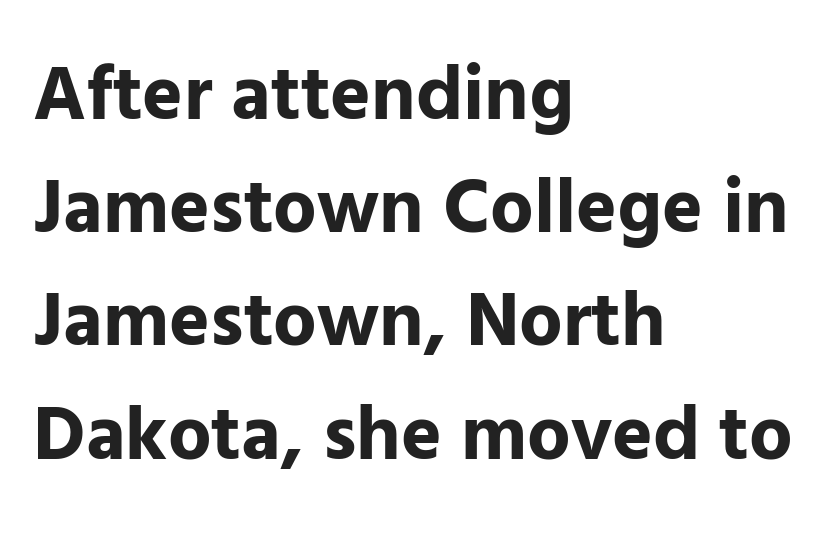
Typesetter's note: full bold, strokes at maximum text heaviness. Short note: letters normally spaced. Think of a printed novel: that variable character pitch is what you see here. Short and long lines alike share a common starting point at left. Whoever set this chose a conventional vertical rhythm.
